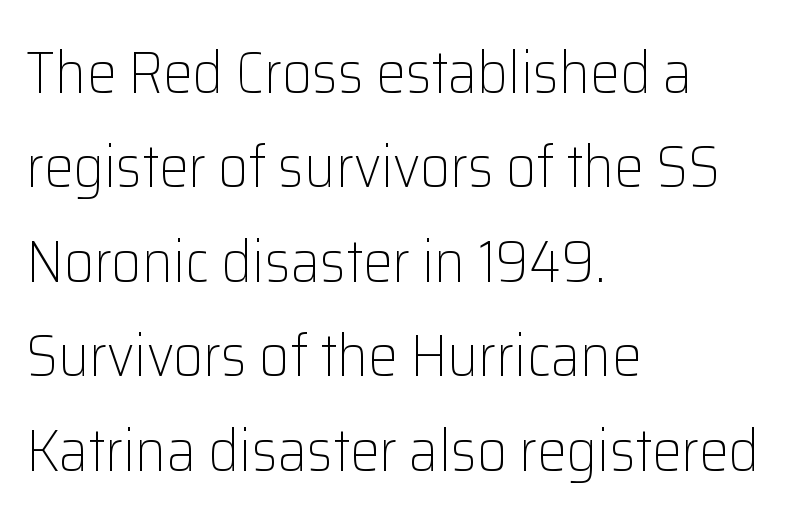
Q: Is the text bold? A: No.
Q: Is the text italic (slanted)? A: No, it is upright.
Q: Is the typeface a serif or a sans-serif typeface? A: Sans-serif.
Q: Is the text underlined? A: No.
Q: How is the paragraph aligned? A: Left-aligned.
Q: Is the spacing between letters normal or unusually wide? A: Normal.
Q: Is the spacing between lines tight, normal or loose? A: Normal.
Q: Width (condensed, normal, or wide)? A: Normal.
Q: Stroke contrast? A: Low.
Q: x-height? A: Medium.
Q: Monospaced? A: No.
